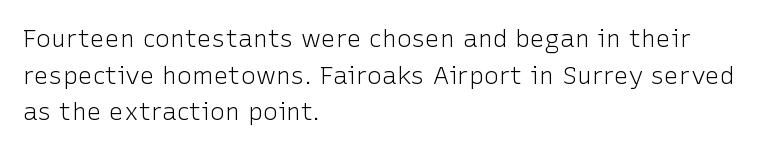
The image shows 25 px text type, upright; set left-aligned, normal line spacing (1.47x), normal letter spacing, not underlined.
